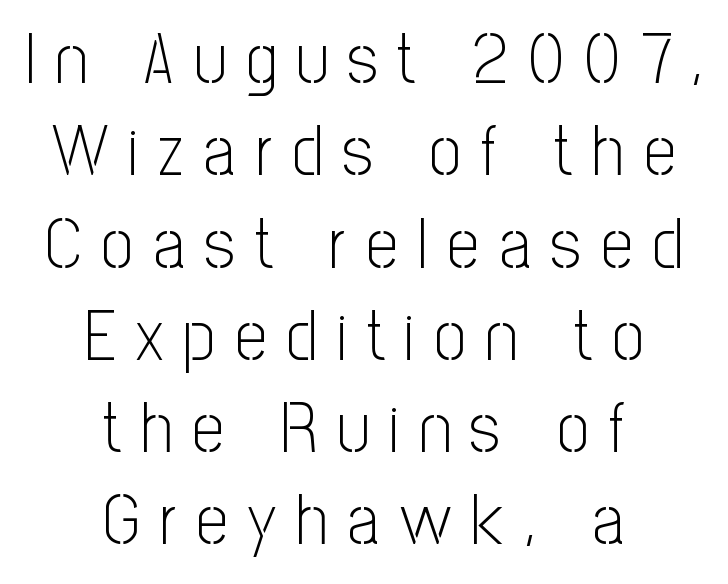
{"serif": "no", "italic": "no", "bold": "no", "weight": "light", "width": "condensed", "stroke_contrast": "low", "x_height": "medium", "monospaced": "no", "underline": "no", "align": "center", "line_spacing": "normal", "line_spacing_ratio": 1.3, "letter_spacing": "wide", "letter_spacing_em": 0.28, "glyph_px": 71}
